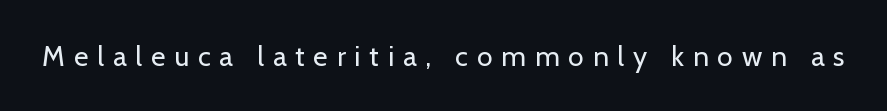
You could not count columns in this text — the font is proportionally spaced. This is the regular roman posture of the typeface. On a weight scale, this lands at 450 or below. The area under the type is left untouched.
